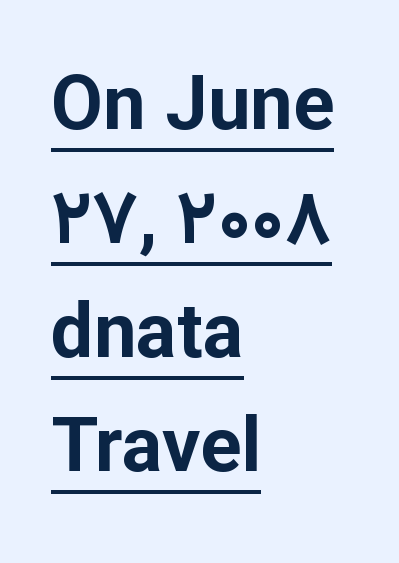
Posture: upright roman. What decoration does the sample have? An underline. Line starts are locked; line ends wander. Here the designer chose a conventional face with non-uniform glyph widths.
